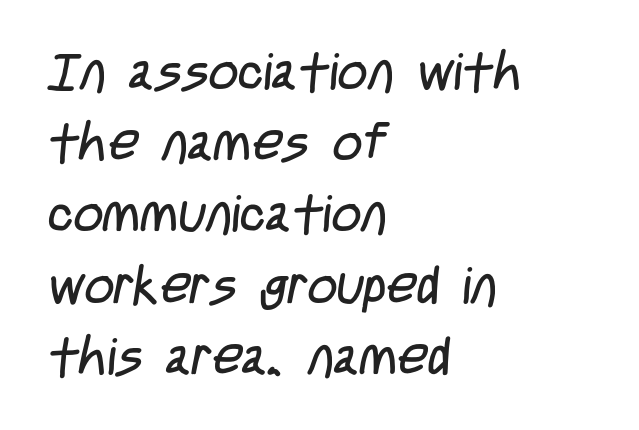
Q: Is the text bold? A: No.
Q: Is the typeface a serif or a sans-serif typeface? A: Sans-serif.
Q: Is the text underlined? A: No.
Q: How is the paragraph aligned? A: Left-aligned.
Q: Is the spacing between letters normal or unusually wide? A: Normal.
Q: Is the spacing between lines tight, normal or loose? A: Normal.
Q: Width (condensed, normal, or wide)? A: Condensed.
Q: Stroke contrast? A: Low.
Q: x-height? A: Large.
Q: Monospaced? A: No.
